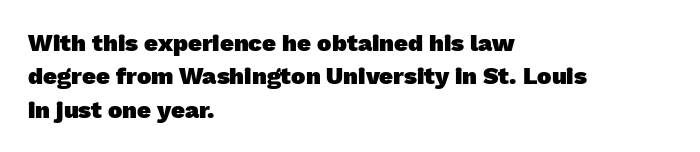
The ragged edge is on the right, which tells us the setting is flush left. Words appear dense and cohesive because spacing is normal. Honestly, there is no underline to notice here at all. Honestly, the row spacing looks completely unremarkable. These words are printed bold, with thick strokes throughout.
